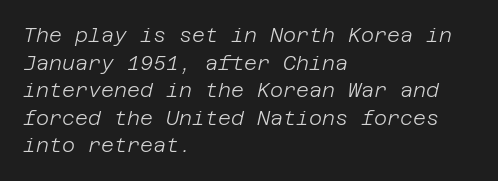
These lines are set flush left with a ragged right edge. The cut favours lightness, reaching ordinary text weight at its darkest. Glyph-to-glyph distance matches everyday printed text. The font's italic variant was chosen for this text.
